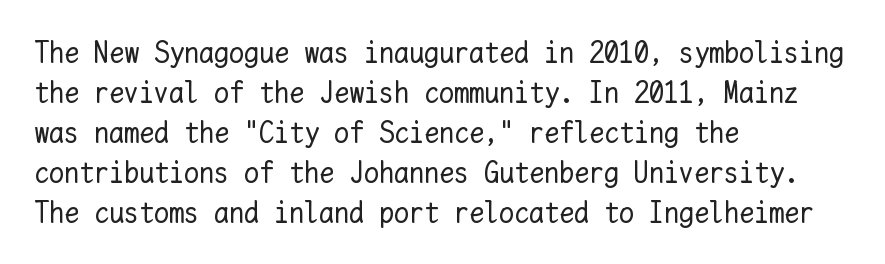
You can tell it's not italic because the verticals are truly vertical. Students, note that the glyphs here touch the page at normal intervals. If you measured baseline to baseline, you'd find a middling distance. A clean baseline with only descenders dipping below it. Is this a fixed-width face? Yes — each glyph sits in an identical cell. The characters are drawn with everyday or finer stroke widths.
